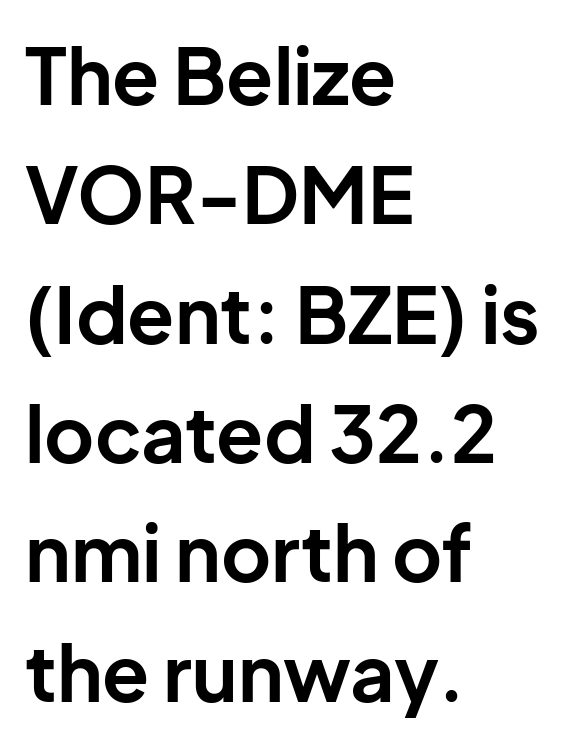
Rows of type keep a routine distance in the vertical direction. The specimen omits any rule beneath the text block's lines. In terms of letterspacing, this is plain default setting. These lines are rendered in a variable-pitch font. This is sans-serif lettering, the kind often seen on screens and signage.
